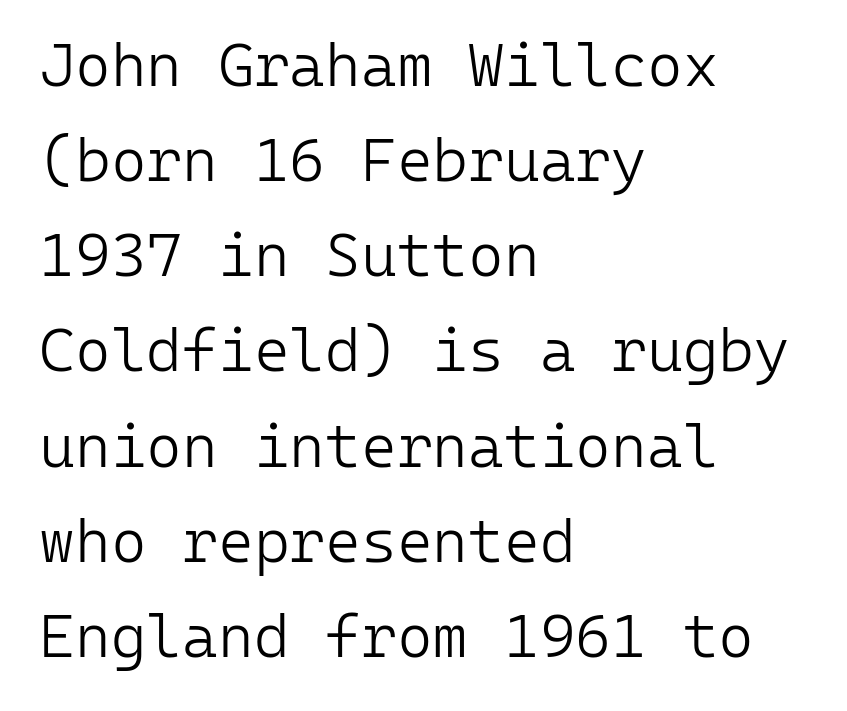
Left-aligned paragraph, ragged on the right. This is the regular roman posture of the typeface. Beneath every word, the page is bare. The rendering uses typewriter-style spacing with identical character cells. The letters sit at their default tracking, neither squeezed nor spread. Grotesque or geometric, the face here clearly has no serifs.
